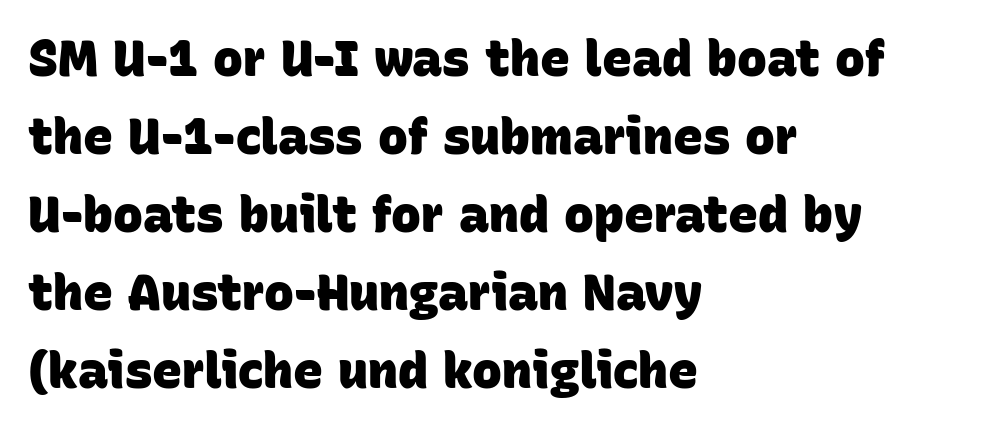
{"serif": "no", "bold": "yes", "weight": "heavy", "width": "normal", "stroke_contrast": "low", "x_height": "large", "monospaced": "no", "underline": "no", "align": "left", "line_spacing": "normal", "line_spacing_ratio": 1.56, "letter_spacing": "normal", "letter_spacing_em": 0.0, "glyph_px": 50}
